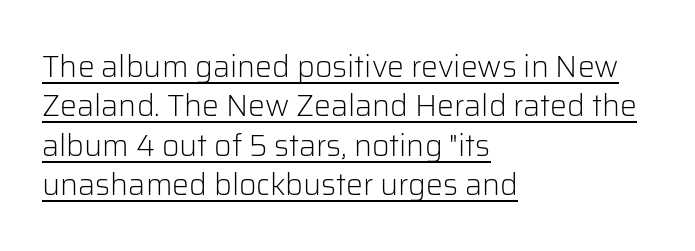
{"serif": "no", "italic": "no", "bold": "no", "weight": "light", "width": "normal", "stroke_contrast": "low", "x_height": "medium", "monospaced": "no", "underline": "yes", "align": "left", "line_spacing": "normal", "line_spacing_ratio": 1.31, "letter_spacing": "normal", "letter_spacing_em": 0.0, "glyph_px": 30}
